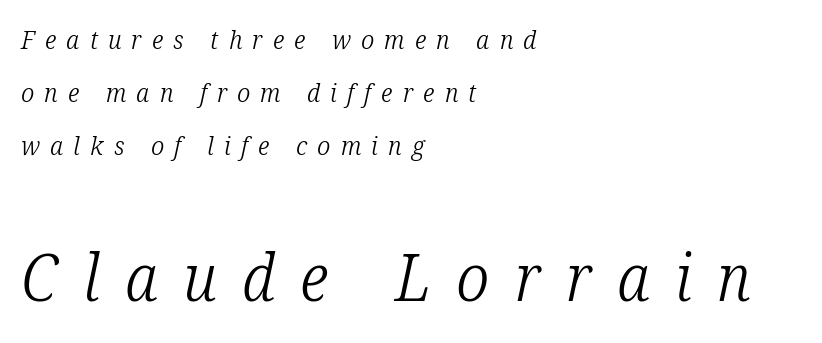
Spacing verdict: proportional, widths tailored to each character. The lines are spread far apart with generous leading. The baseline area is clear. Characters are canted at an angle relative to the baseline's perpendicular. Here the glyphs are tracked loosely, breaking word shapes into spaced letters.
